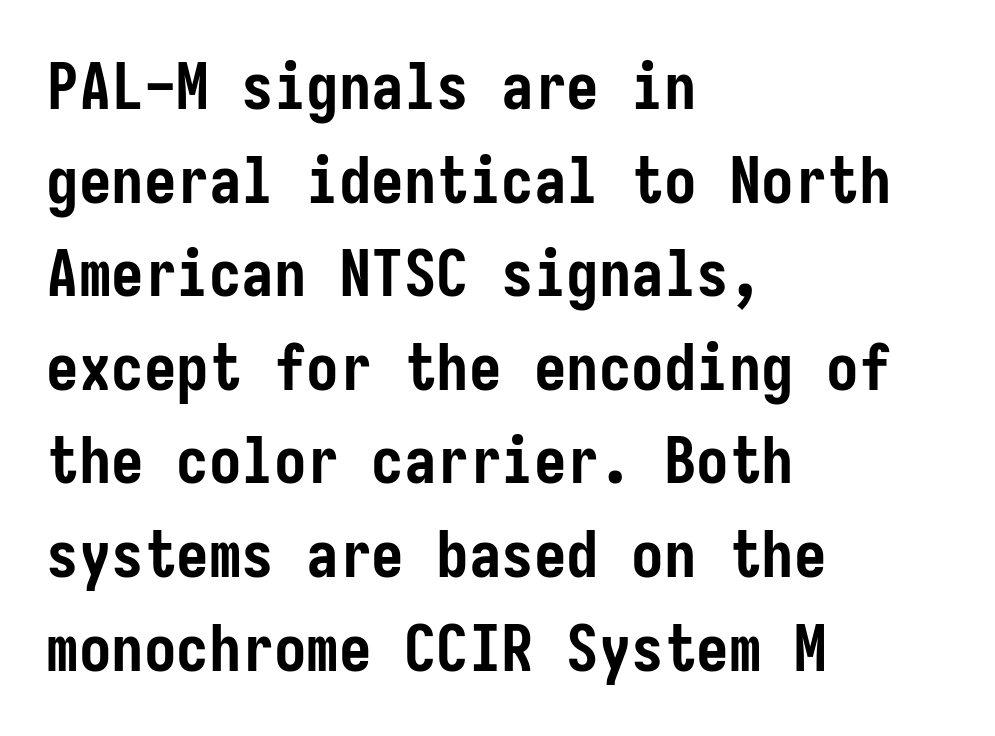
The image shows 65 px semibold, condensed sans-serif type, upright; set left-aligned, normal line spacing (1.44x), normal letter spacing, not underlined; low stroke contrast and a medium x-height.
